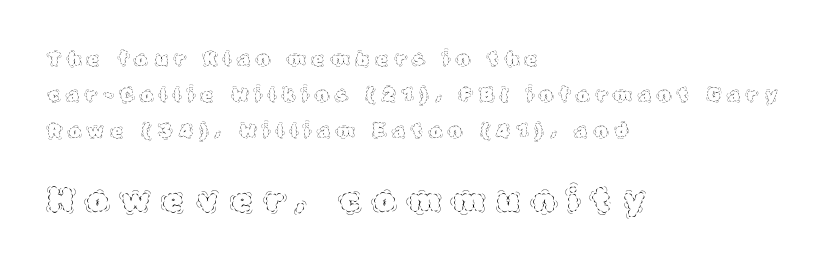
The image shows 32 px thin type, upright; set left-aligned, loose line spacing (1.99x), unusually wide letter spacing (+0.44 em), not underlined; the second (bottom) block is 1.78x larger; a large x-height.
